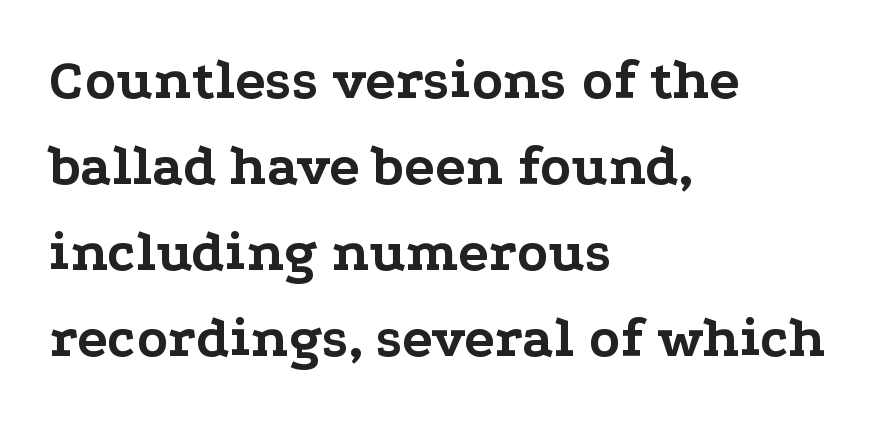
The image shows 57 px bold, wide serif type, upright; set left-aligned, normal line spacing (1.51x), normal letter spacing, not underlined; low stroke contrast and a medium x-height.
